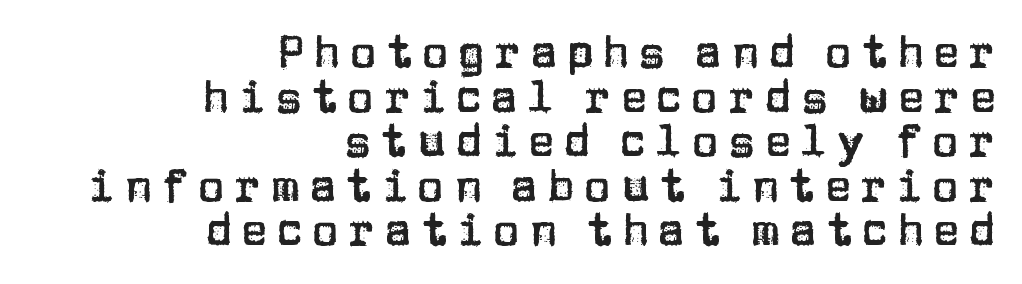
The image shows 45 px sans-serif type, upright; set right-aligned, tight line spacing (0.99x), unusually wide letter spacing (+0.2 em), not underlined; low stroke contrast and a large x-height.
